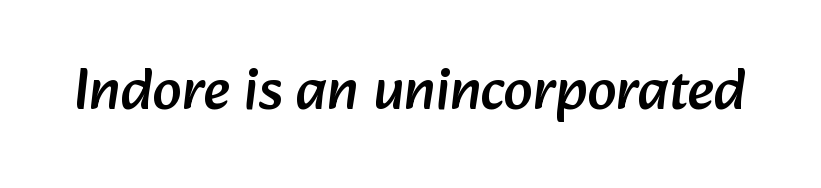
You could not count columns in this text — the font is proportionally spaced. The text was rendered using a sans face with plain stroke endings. Only glyphs here, with clear space below each row. This sample uses plain, unmodified letter spacing.
